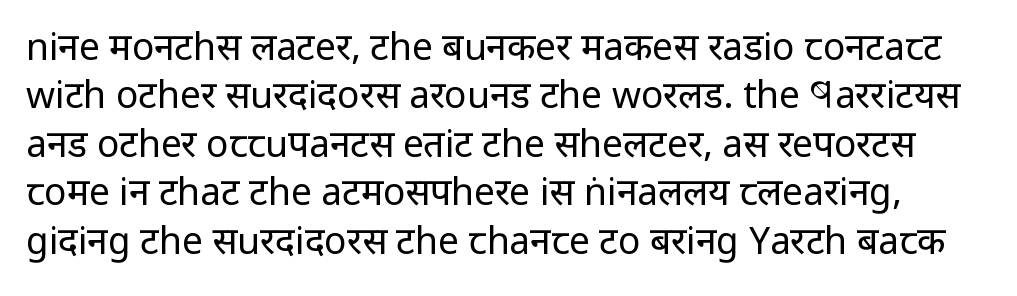
Q: Is the text bold? A: No.
Q: Is the text italic (slanted)? A: No, it is upright.
Q: Is the typeface a serif or a sans-serif typeface? A: Sans-serif.
Q: Is the text underlined? A: No.
Q: Is the spacing between letters normal or unusually wide? A: Normal.
Q: Is the spacing between lines tight, normal or loose? A: Normal.
Q: Width (condensed, normal, or wide)? A: Condensed.
Q: Stroke contrast? A: Low.
Q: x-height? A: Large.
Q: Monospaced? A: No.
